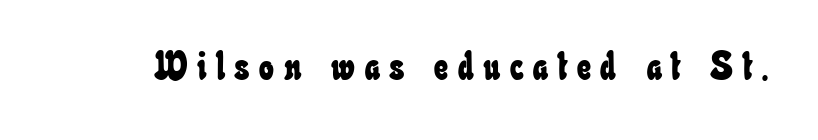
The image shows 39 px condensed type; set unusually wide letter spacing (+0.25 em), not underlined; low stroke contrast and a small x-height.
